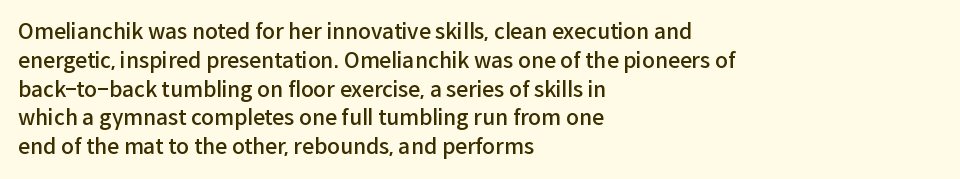
Q: Is the text bold? A: Semi-bold.
Q: Is the text italic (slanted)? A: No, it is upright.
Q: Is the text underlined? A: No.
Q: How is the paragraph aligned? A: Left-aligned.
Q: Is the spacing between letters normal or unusually wide? A: Normal.
Q: Is the spacing between lines tight, normal or loose? A: Normal.
